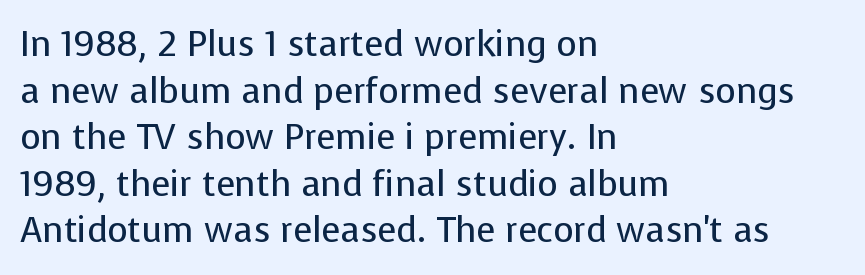
The image shows 35 px regular-weight sans-serif type, upright; set left-aligned, normal line spacing (1.33x), normal letter spacing, not underlined; low stroke contrast and a medium x-height.
